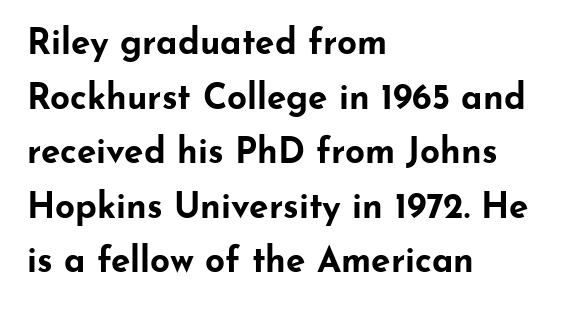
{"serif": "no", "italic": "no", "bold": "yes", "weight": "bold", "width": "wide", "stroke_contrast": "low", "x_height": "small", "monospaced": "no", "underline": "no", "align": "left", "line_spacing": "normal", "line_spacing_ratio": 1.56, "letter_spacing": "normal", "letter_spacing_em": 0.0, "glyph_px": 35}
